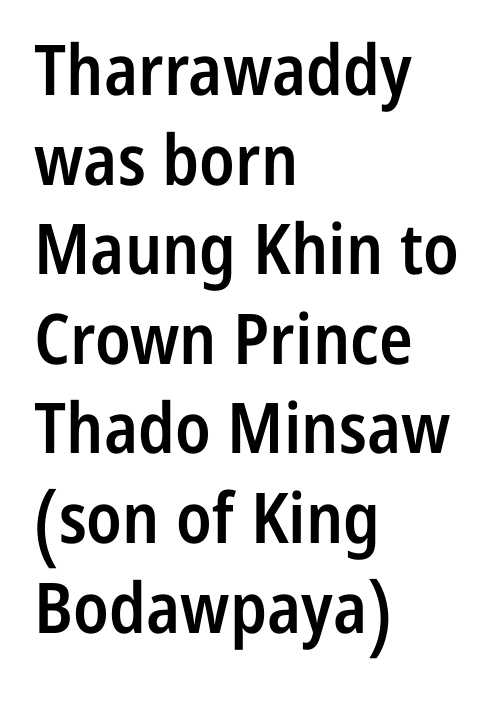
Q: Is the text bold? A: Semi-bold.
Q: Is the text italic (slanted)? A: No, it is upright.
Q: Is the typeface a serif or a sans-serif typeface? A: Sans-serif.
Q: Is the text underlined? A: No.
Q: How is the paragraph aligned? A: Left-aligned.
Q: Is the spacing between letters normal or unusually wide? A: Normal.
Q: Is the spacing between lines tight, normal or loose? A: Normal.
Q: Width (condensed, normal, or wide)? A: Condensed.
Q: Stroke contrast? A: Low.
Q: x-height? A: Medium.
Q: Monospaced? A: No.
